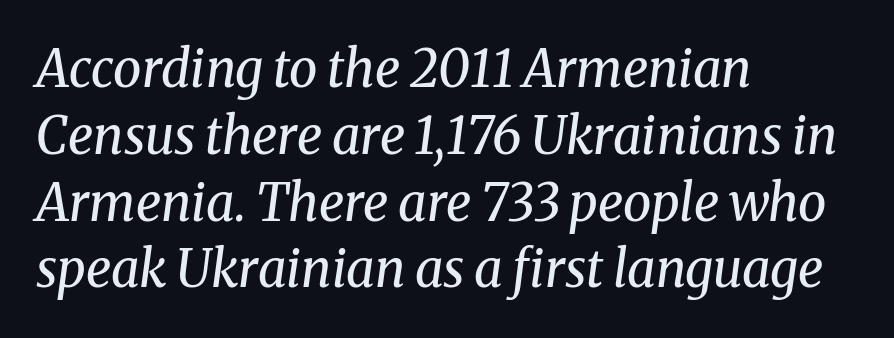
{"serif": "yes", "italic": "yes", "lean": "right", "slant_degrees": 8, "bold": "no", "weight": "regular", "width": "normal", "stroke_contrast": "medium", "x_height": "medium", "monospaced": "no", "underline": "no", "align": "left", "line_spacing": "normal", "line_spacing_ratio": 1.31, "letter_spacing": "normal", "letter_spacing_em": 0.0, "glyph_px": 51}
